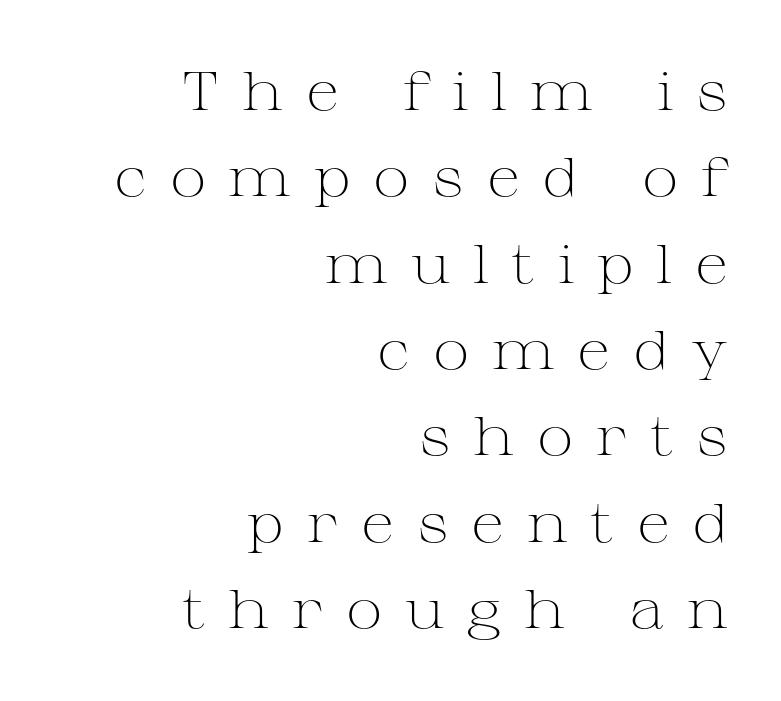
Q: Is the text bold? A: No.
Q: Is the text italic (slanted)? A: No, it is upright.
Q: Is the typeface a serif or a sans-serif typeface? A: Serif.
Q: Is the text underlined? A: No.
Q: How is the paragraph aligned? A: Right-aligned.
Q: Is the spacing between letters normal or unusually wide? A: Unusually wide.
Q: Is the spacing between lines tight, normal or loose? A: Normal.
Q: Width (condensed, normal, or wide)? A: Wide.
Q: Stroke contrast? A: Medium.
Q: x-height? A: Medium.
Q: Monospaced? A: No.
